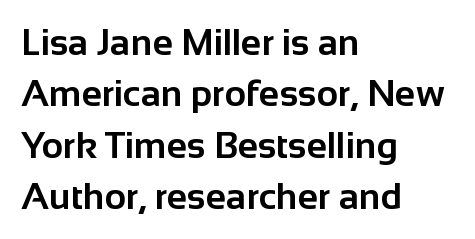
Q: Is the text bold? A: Yes.
Q: Is the text italic (slanted)? A: No, it is upright.
Q: Is the typeface a serif or a sans-serif typeface? A: Sans-serif.
Q: Is the text underlined? A: No.
Q: How is the paragraph aligned? A: Left-aligned.
Q: Is the spacing between letters normal or unusually wide? A: Normal.
Q: Is the spacing between lines tight, normal or loose? A: Normal.
Q: Width (condensed, normal, or wide)? A: Normal.
Q: Stroke contrast? A: Low.
Q: x-height? A: Medium.
Q: Monospaced? A: No.
